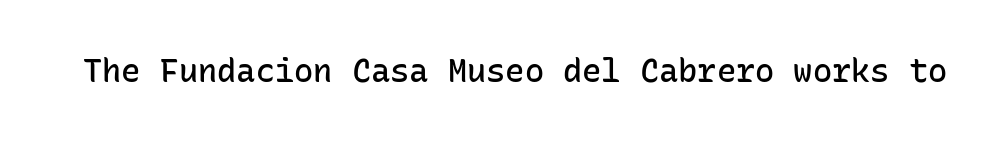
Q: Is the text bold? A: Semi-bold.
Q: Is the text italic (slanted)? A: No, it is upright.
Q: Is the typeface a serif or a sans-serif typeface? A: Sans-serif.
Q: Is the text underlined? A: No.
Q: Is the spacing between letters normal or unusually wide? A: Normal.
Q: Width (condensed, normal, or wide)? A: Normal.
Q: Stroke contrast? A: Low.
Q: x-height? A: Medium.
Q: Monospaced? A: Yes.
